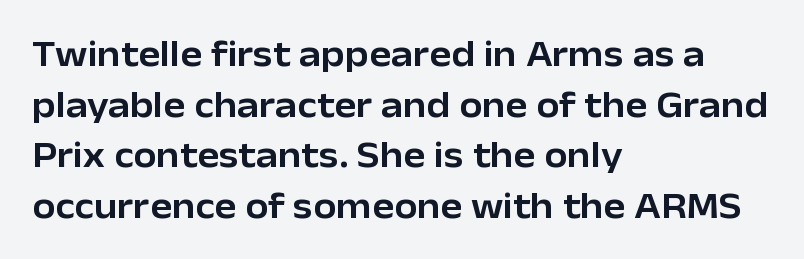
Descender tails drop into unmarked territory. If you drew a ruler down the left edge, every line would touch it. You could not count columns in this text — the font is proportionally spaced. The letters stand upright; this is a roman face.
